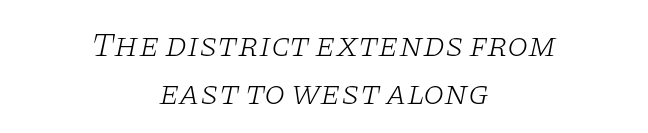
In terms of letterform style, serifs are clearly present. Does the copy run flush right? No — it is centered line by line. Is this a fixed-width face? No — the glyphs have proportional, varying widths. The glyphs look as if they've been sheared to an angle.
